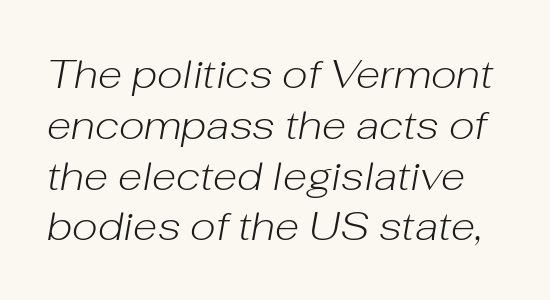
Q: Is the text bold? A: No.
Q: Is the text italic (slanted)? A: Yes, it leans right by about 10 degrees.
Q: Is the text underlined? A: No.
Q: Is the spacing between letters normal or unusually wide? A: Normal.
Q: Is the spacing between lines tight, normal or loose? A: Normal.
Q: Width (condensed, normal, or wide)? A: Normal.
Q: Stroke contrast? A: Low.
Q: x-height? A: Medium.
Q: Monospaced? A: No.
